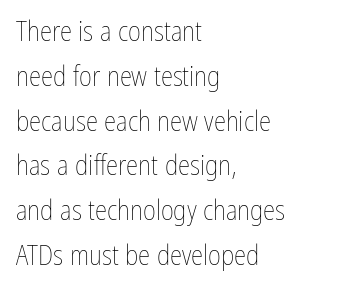
{"italic": "no", "bold": "no", "weight": "thin", "width": "condensed", "stroke_contrast": "low", "x_height": "medium", "monospaced": "no", "underline": "no", "align": "left", "line_spacing": "normal", "line_spacing_ratio": 1.6, "letter_spacing": "normal", "letter_spacing_em": 0.0, "glyph_px": 28}
